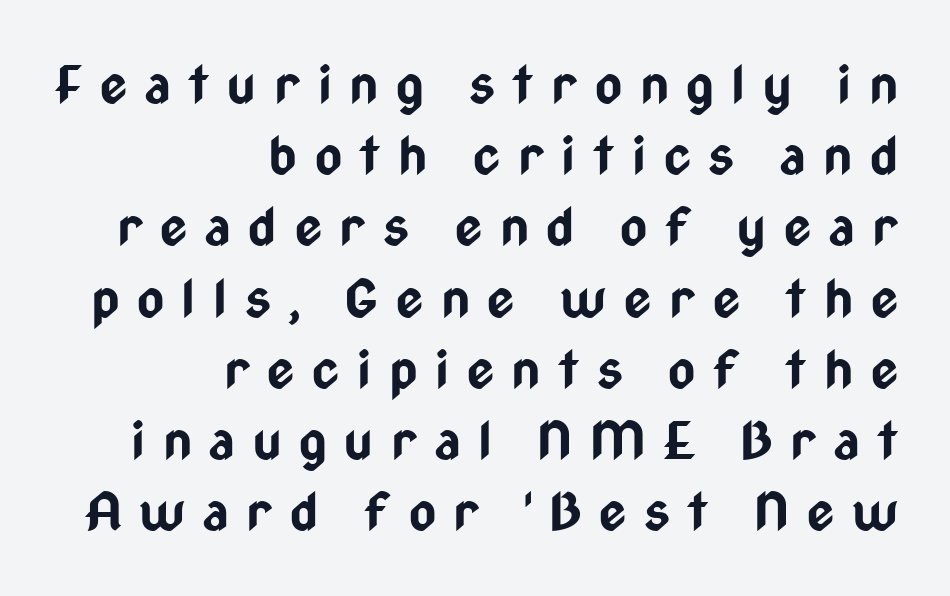
Does the leading feel generous? No, just average. The glyphs have the mass of a bold cut. The font family rendered here belongs to the sans-serif group. Observe the wide spacing: letters keep a clear distance from each other. The passage shown is not underscored anywhere.
